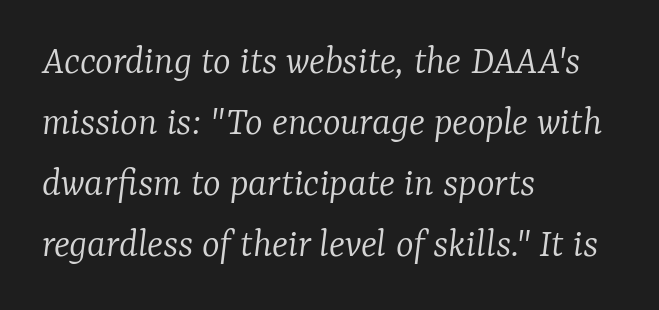
Q: Is the text bold? A: No.
Q: Is the text italic (slanted)? A: Yes, it leans right by about 7 degrees.
Q: Is the typeface a serif or a sans-serif typeface? A: Serif.
Q: Is the text underlined? A: No.
Q: How is the paragraph aligned? A: Left-aligned.
Q: Is the spacing between letters normal or unusually wide? A: Normal.
Q: Is the spacing between lines tight, normal or loose? A: Normal.
Q: Width (condensed, normal, or wide)? A: Normal.
Q: Stroke contrast? A: Low.
Q: x-height? A: Medium.
Q: Monospaced? A: No.
